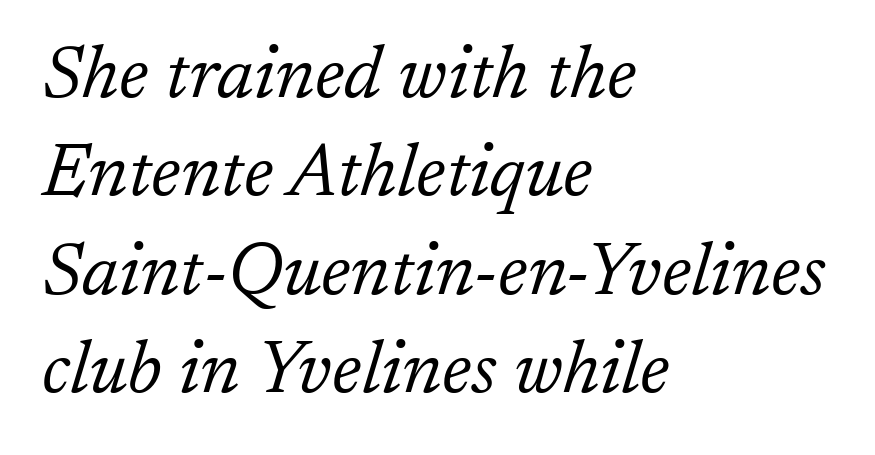
Q: Is the text bold? A: No.
Q: Is the text italic (slanted)? A: Yes, it leans right by about 17 degrees.
Q: Is the typeface a serif or a sans-serif typeface? A: Serif.
Q: Is the text underlined? A: No.
Q: How is the paragraph aligned? A: Left-aligned.
Q: Is the spacing between letters normal or unusually wide? A: Normal.
Q: Is the spacing between lines tight, normal or loose? A: Normal.
Q: Width (condensed, normal, or wide)? A: Normal.
Q: Stroke contrast? A: Low.
Q: x-height? A: Medium.
Q: Monospaced? A: No.
